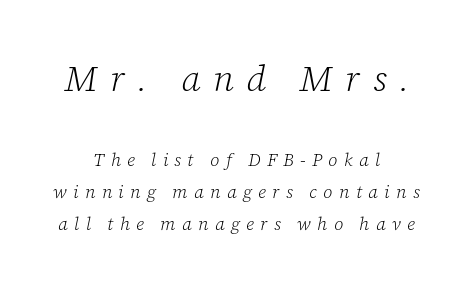
The weight would be labelled regular, book, light, or lighter still. The characters display serif detailing at their extremities. Does the bottom block carry the larger type? No, the top block does. This sample has the flowing, uneven cadence of proportional lettering.
